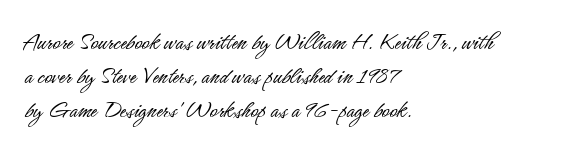
{"bold": "no", "underline": "no", "align": "left", "line_spacing": "normal", "line_spacing_ratio": 1.31, "letter_spacing": "normal", "letter_spacing_em": 0.0, "glyph_px": 26}
